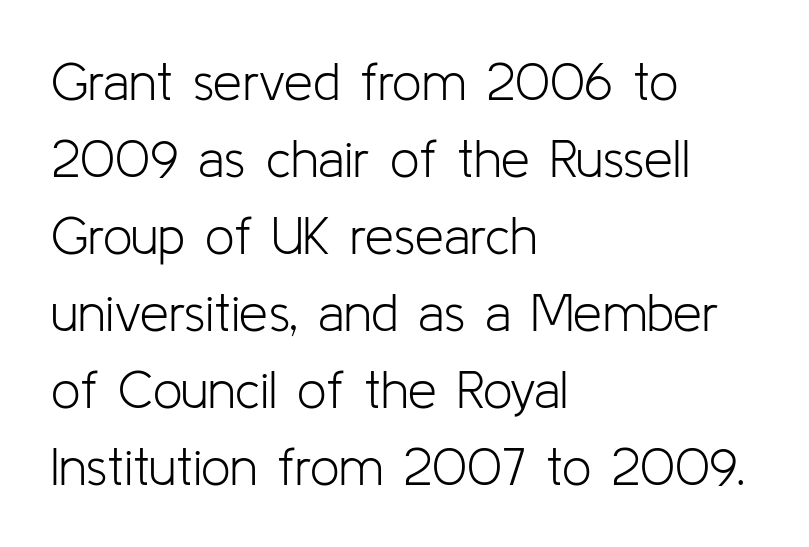
Q: Is the text bold? A: No.
Q: Is the text italic (slanted)? A: No, it is upright.
Q: Is the typeface a serif or a sans-serif typeface? A: Sans-serif.
Q: Is the text underlined? A: No.
Q: How is the paragraph aligned? A: Left-aligned.
Q: Is the spacing between letters normal or unusually wide? A: Normal.
Q: Is the spacing between lines tight, normal or loose? A: Normal.
Q: Width (condensed, normal, or wide)? A: Normal.
Q: Stroke contrast? A: Low.
Q: x-height? A: Medium.
Q: Monospaced? A: No.
